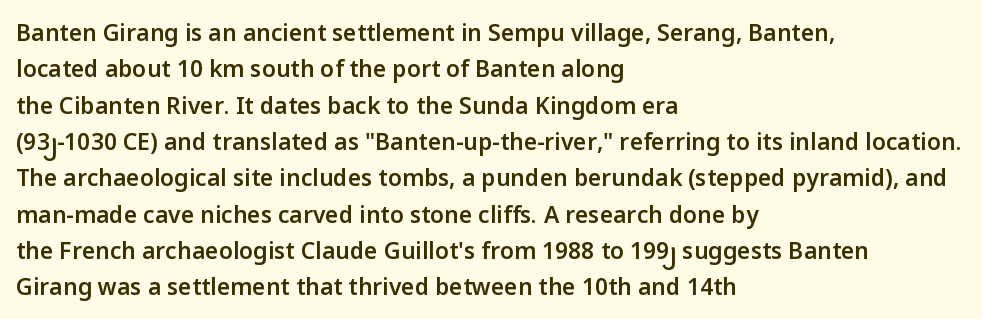
The paragraph shown leans on its left margin. Baseline-to-baseline distance is the conventional proportion of letter height. Check under the words: just untouched page. How are the letters spaced? Ordinarily, with no added tracking.
